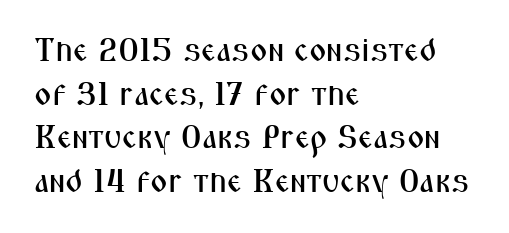
The image shows 33 px condensed sans-serif type, upright; set left-aligned, normal line spacing (1.32x), normal letter spacing, not underlined; medium stroke contrast and a medium x-height.
